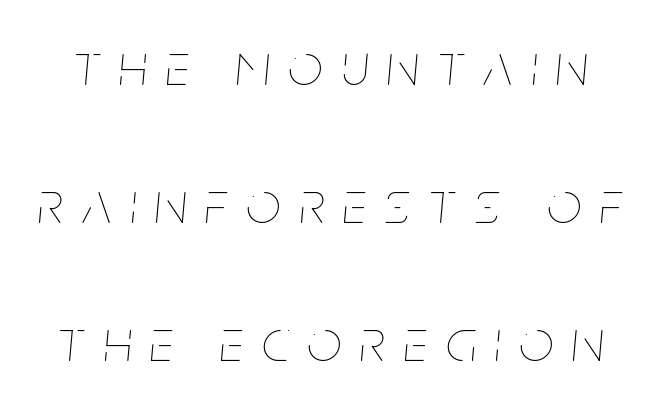
The image shows 60 px thin, condensed type, italic (leaning right); set loose line spacing (2.3x), unusually wide letter spacing (+0.32 em), not underlined; low stroke contrast and a large x-height.
